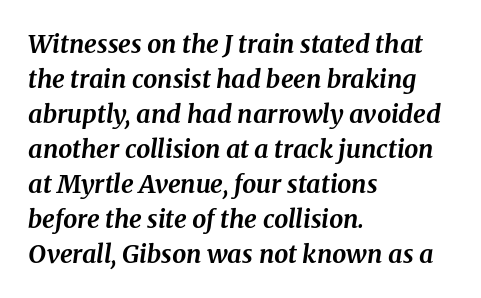
The rendering uses a bold face; every stroke is thick and dark. There's an unmistakable incline to the writing here. Casual observation: everything's shoved over to the left. Normally led — the rows are evenly, conventionally spaced. Nothing unusual about the tracking: characters are spaced as the font intends.
